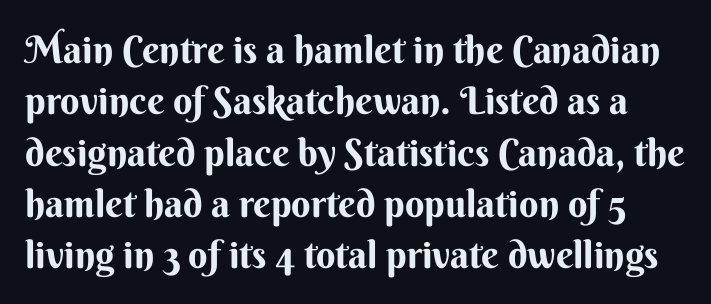
The image shows 38 px sans-serif type, upright; set normal line spacing (1.35x), normal letter spacing, not underlined; medium stroke contrast and a small x-height.
